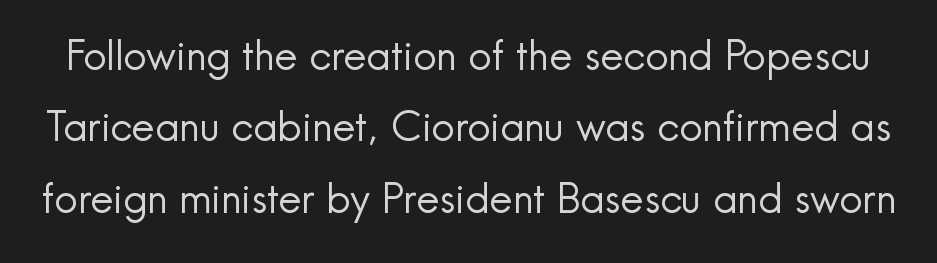
The image shows 41 px regular-weight sans-serif type, upright; set line spacing 1.74x, normal letter spacing, not underlined; a small x-height.
